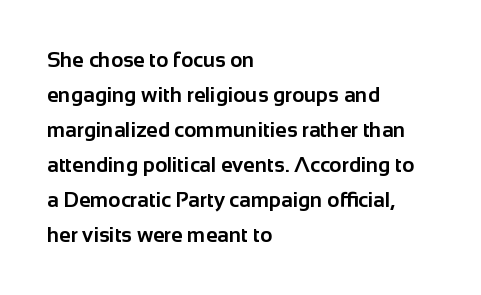
Q: Is the text bold? A: Yes.
Q: Is the text italic (slanted)? A: No, it is upright.
Q: Is the text underlined? A: No.
Q: How is the paragraph aligned? A: Left-aligned.
Q: Is the spacing between letters normal or unusually wide? A: Normal.
Q: Is the spacing between lines tight, normal or loose? A: Normal.
